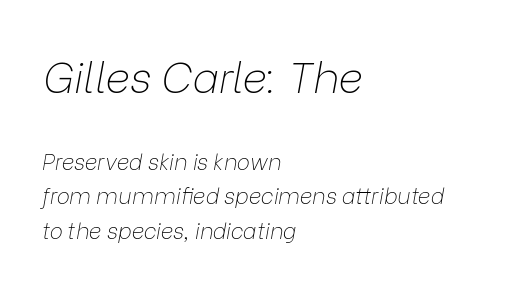
{"italic": "yes", "lean": "right", "slant_degrees": 9, "bold": "no", "weight": "thin", "width": "normal", "stroke_contrast": "low", "x_height": "medium", "monospaced": "no", "underline": "no", "align": "left", "line_spacing": "normal", "line_spacing_ratio": 1.57, "letter_spacing": "normal", "letter_spacing_em": 0.0, "larger_block": "first", "size_ratio": 1.95, "glyph_px": 43}
